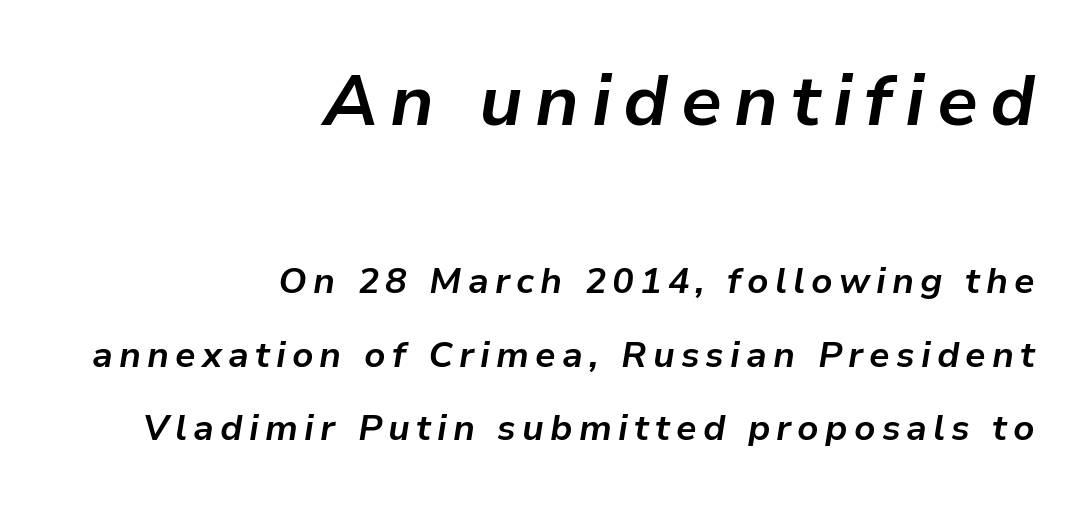
{"italic": "yes", "lean": "right", "slant_degrees": 9, "bold": "yes", "weight": "bold", "width": "normal", "stroke_contrast": "low", "x_height": "medium", "monospaced": "no", "underline": "no", "align": "right", "line_spacing": "loose", "line_spacing_ratio": 2.04, "larger_block": "first", "size_ratio": 2.0, "glyph_px": 72}
